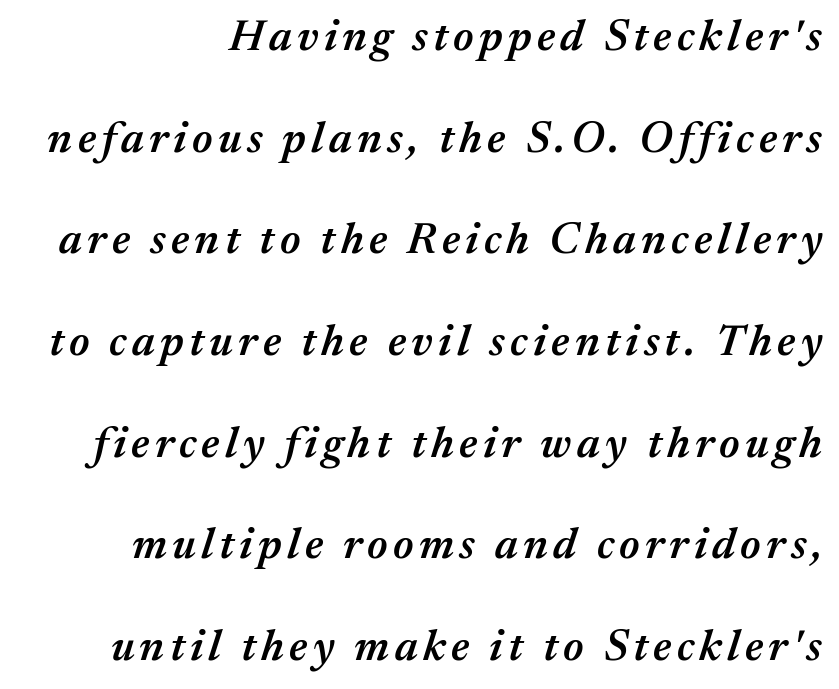
Baseline-to-baseline distance is far greater than the letter height. A typesetter would call this proportional, since set widths differ per character. Descenders are the only things crossing below the line. Tall strokes in this sample are angled rather than plumb.
